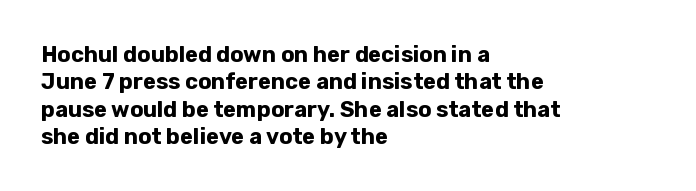
Chunky letters — that's bold for sure. Caption: standard tracking, unaltered. Descenders are the only things crossing below the line. Typeset ragged right — the left edge is the straight one. The letters stand upright; this is a roman face.
